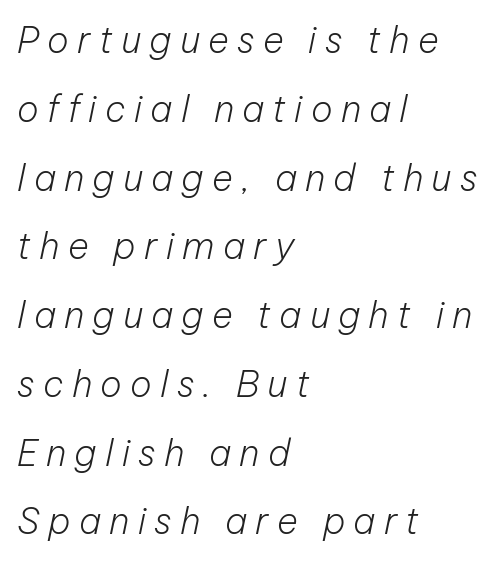
Varying glyph widths throughout — classic text-font behaviour. Lines of text with bare space underneath. Is the stroke heavy? The answer is a plain regular-or-lighter. How are the letters spaced? Widely, with obvious added tracking.
